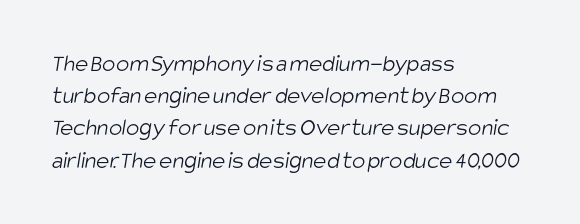
{"bold": "no", "underline": "no", "align": "left", "line_spacing": "normal", "line_spacing_ratio": 1.29, "letter_spacing": "normal", "letter_spacing_em": 0.0, "glyph_px": 25}
